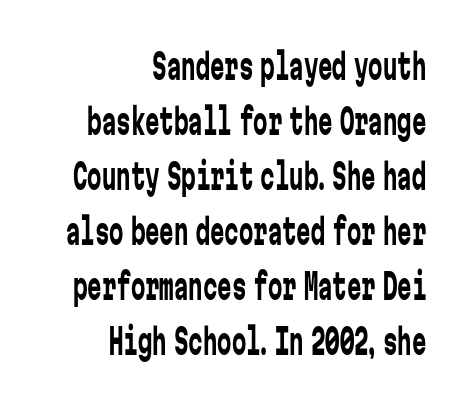
Q: Is the text bold? A: No.
Q: Is the text italic (slanted)? A: No, it is upright.
Q: Is the typeface a serif or a sans-serif typeface? A: Sans-serif.
Q: Is the text underlined? A: No.
Q: How is the paragraph aligned? A: Right-aligned.
Q: Is the spacing between letters normal or unusually wide? A: Normal.
Q: Is the spacing between lines tight, normal or loose? A: Normal.
Q: Width (condensed, normal, or wide)? A: Condensed.
Q: Stroke contrast? A: Low.
Q: x-height? A: Medium.
Q: Monospaced? A: Yes.
